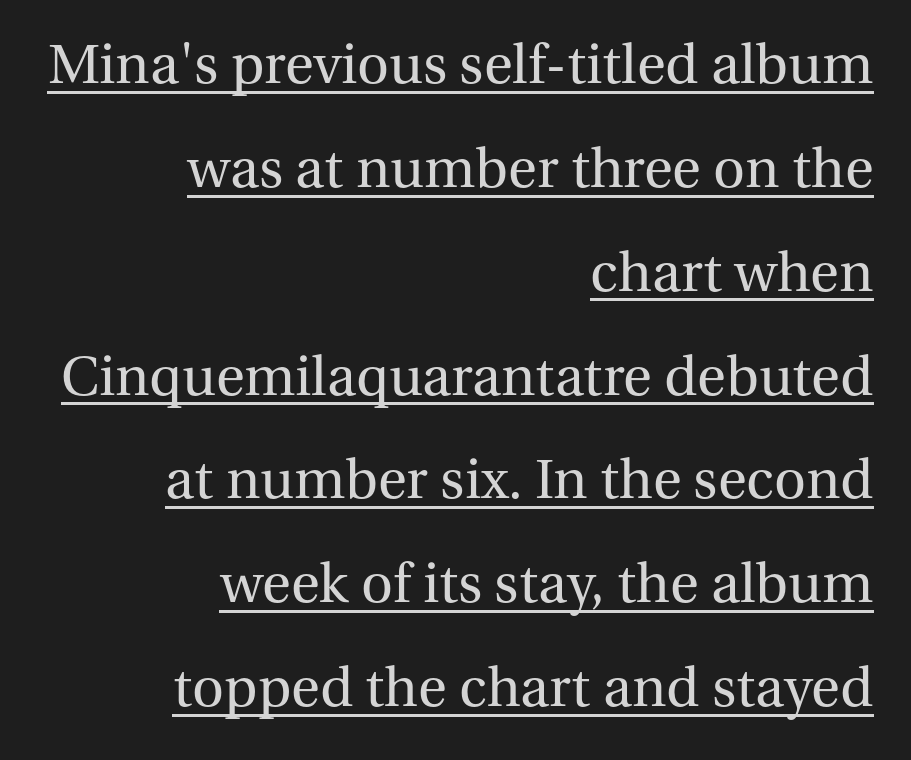
The image shows 59 px regular-weight serif type, upright; set right-aligned, line spacing 1.76x, normal letter spacing, underlined; medium stroke contrast and a medium x-height.
